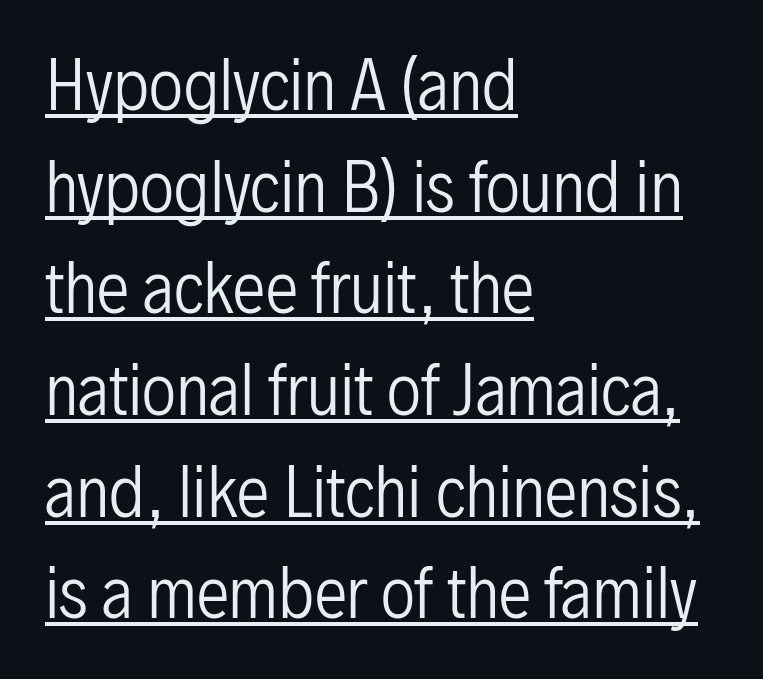
Q: Is the text bold? A: No.
Q: Is the text italic (slanted)? A: No, it is upright.
Q: Is the typeface a serif or a sans-serif typeface? A: Sans-serif.
Q: Is the text underlined? A: Yes.
Q: How is the paragraph aligned? A: Left-aligned.
Q: Is the spacing between letters normal or unusually wide? A: Normal.
Q: Is the spacing between lines tight, normal or loose? A: Normal.
Q: Width (condensed, normal, or wide)? A: Condensed.
Q: Stroke contrast? A: Low.
Q: x-height? A: Medium.
Q: Monospaced? A: No.
